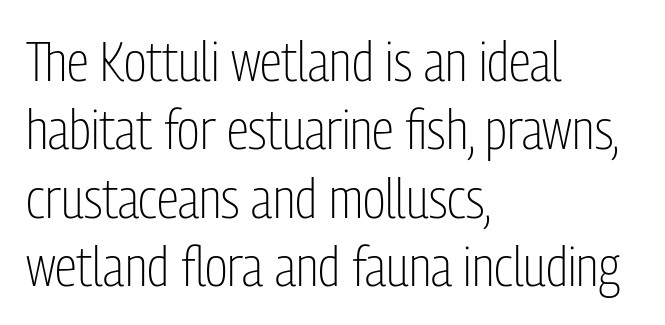
The image shows 56 px light, condensed sans-serif type, upright; set left-aligned, line spacing 1.22x, normal letter spacing, not underlined; low stroke contrast and a medium x-height.
